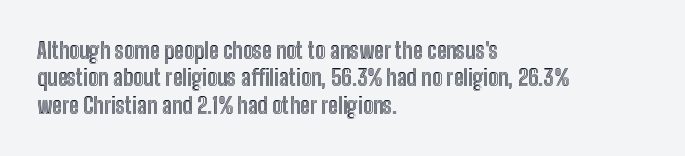
The image shows 22 px text type, upright; set left-aligned, normal line spacing (1.25x), normal letter spacing, not underlined.
